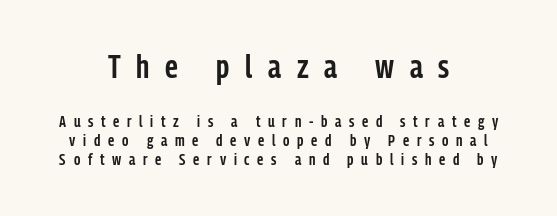
{"serif": "no", "italic": "no", "bold": "semi", "weight": "semibold", "width": "condensed", "stroke_contrast": "low", "x_height": "medium", "monospaced": "no", "underline": "no", "align": "center", "line_spacing_ratio": 1.18, "letter_spacing": "wide", "letter_spacing_em": 0.48, "larger_block": "first", "size_ratio": 2.06, "glyph_px": 33}
